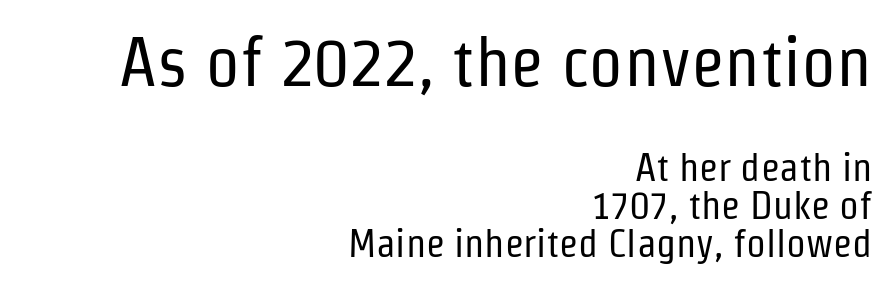
{"serif": "no", "italic": "no", "bold": "no", "weight": "regular", "width": "condensed", "stroke_contrast": "low", "x_height": "medium", "monospaced": "no", "underline": "no", "align": "right", "line_spacing": "tight", "line_spacing_ratio": 0.97, "letter_spacing": "normal", "letter_spacing_em": 0.0, "larger_block": "first", "size_ratio": 1.77, "glyph_px": 69}
